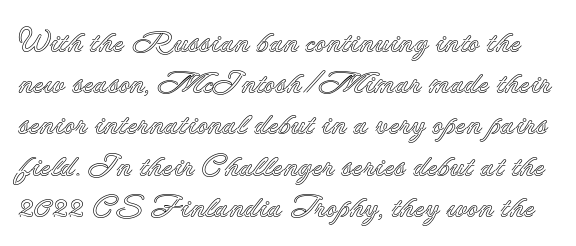
Tracking here is standard; glyphs follow each other at the usual distance. A clean baseline with only descenders dipping below it. Looks like regular typesetting: each glyph gets only the width it needs. Each new line begins a customary step beneath the previous one.
